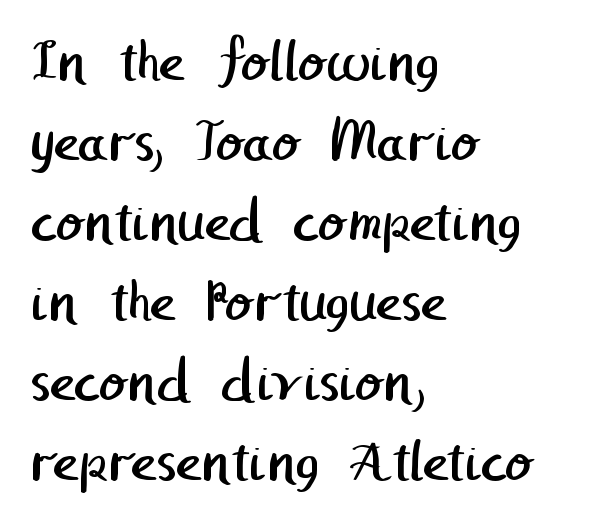
{"serif": "no", "bold": "no", "weight": "regular", "width": "normal", "stroke_contrast": "low", "x_height": "medium", "underline": "no", "align": "left", "line_spacing": "normal", "line_spacing_ratio": 1.29, "letter_spacing": "normal", "letter_spacing_em": 0.0, "glyph_px": 62}
